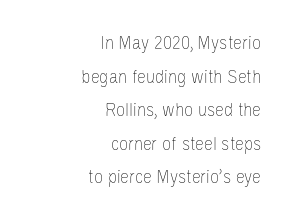
{"italic": "no", "bold": "no", "underline": "no", "align": "right", "line_spacing": "normal", "line_spacing_ratio": 1.68, "letter_spacing": "normal", "letter_spacing_em": 0.0, "glyph_px": 20}
